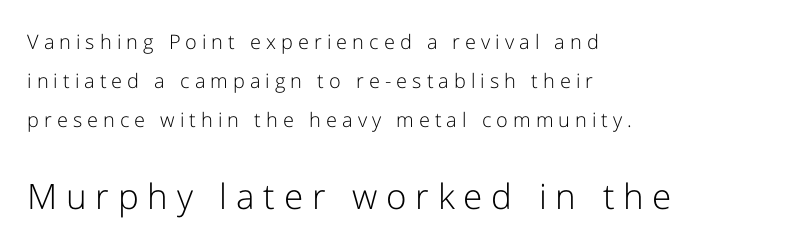
Q: Is the text bold? A: No.
Q: Is the text italic (slanted)? A: No, it is upright.
Q: Is the typeface a serif or a sans-serif typeface? A: Sans-serif.
Q: Is the text underlined? A: No.
Q: How is the paragraph aligned? A: Left-aligned.
Q: Is the spacing between letters normal or unusually wide? A: Unusually wide.
Q: Is the spacing between lines tight, normal or loose? A: Loose.
Q: Which block of text is set in a larger size, the first (top) or the second (bottom)? A: The second (bottom) one.
Q: Width (condensed, normal, or wide)? A: Normal.
Q: Stroke contrast? A: Low.
Q: x-height? A: Medium.
Q: Monospaced? A: No.
